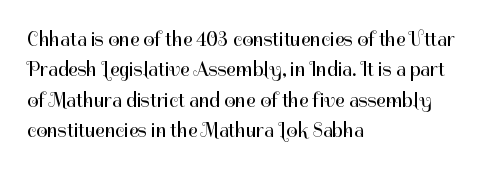
{"italic": "no", "bold": "no", "underline": "no", "align": "left", "line_spacing": "normal", "line_spacing_ratio": 1.52, "letter_spacing": "normal", "letter_spacing_em": 0.0, "glyph_px": 20}
